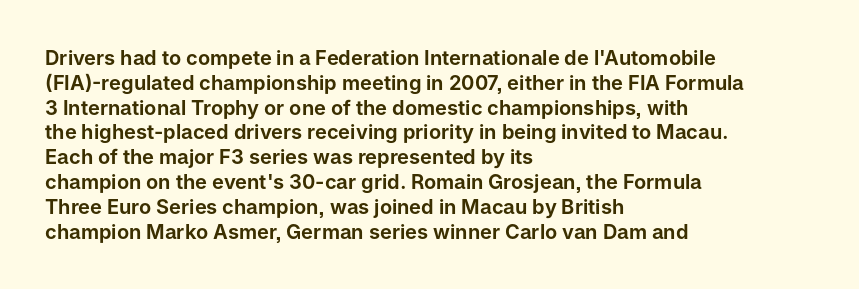
{"italic": "no", "underline": "no", "align": "left", "line_spacing_ratio": 1.24, "letter_spacing": "normal", "letter_spacing_em": 0.0, "glyph_px": 20}
